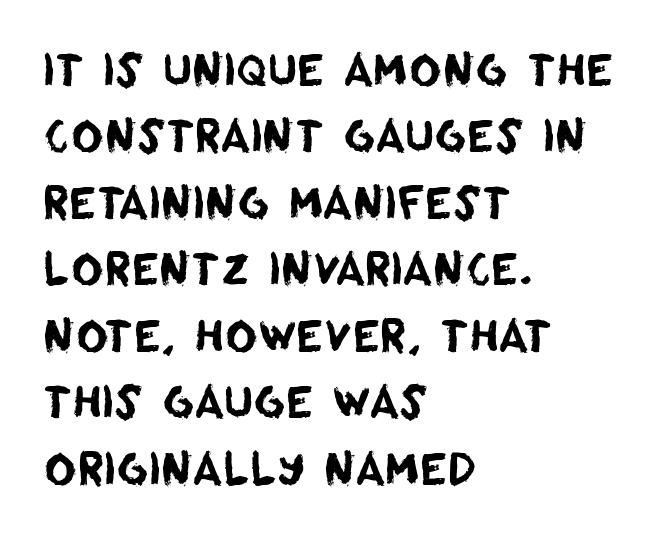
{"serif": "no", "width": "normal", "stroke_contrast": "low", "x_height": "large", "monospaced": "no", "underline": "no", "align": "left", "line_spacing": "normal", "line_spacing_ratio": 1.51, "letter_spacing": "normal", "letter_spacing_em": 0.0, "glyph_px": 44}
